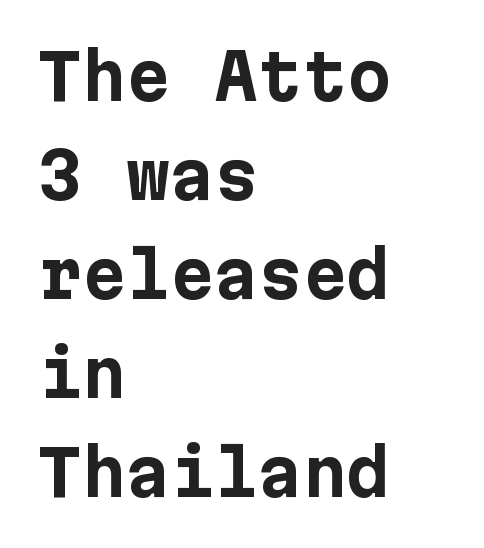
The letterforms sit shoulder to shoulder at normal distance. Notice how descenders clear the ascenders below comfortably — that's standard leading. Has an underline been added? It has not. What kind of face is this? One without serifs — a sans. Vertical strokes here are truly vertical.
